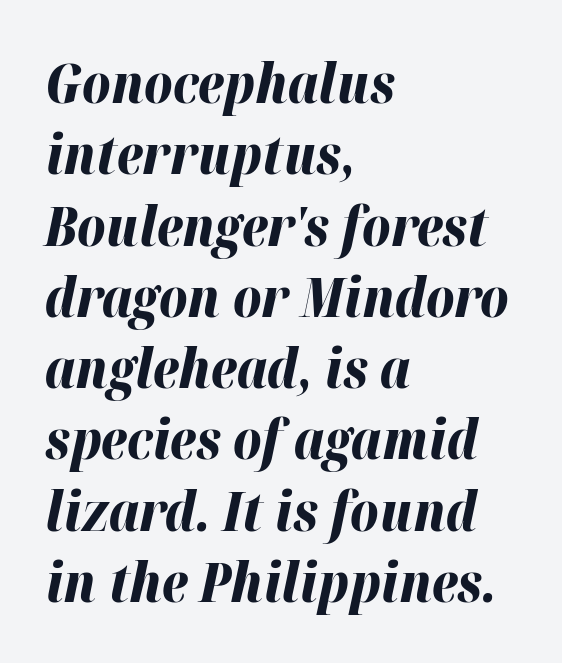
{"italic": "yes", "lean": "right", "slant_degrees": 12, "bold": "yes", "weight": "bold", "width": "normal", "stroke_contrast": "high", "x_height": "medium", "monospaced": "no", "underline": "no", "align": "left", "line_spacing": "normal", "line_spacing_ratio": 1.32, "letter_spacing": "normal", "letter_spacing_em": 0.0, "glyph_px": 54}
